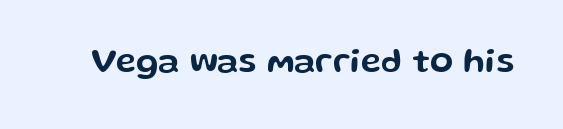
The image shows 34 px wide sans-serif type, upright; set normal letter spacing, not underlined; low stroke contrast and a medium x-height.
